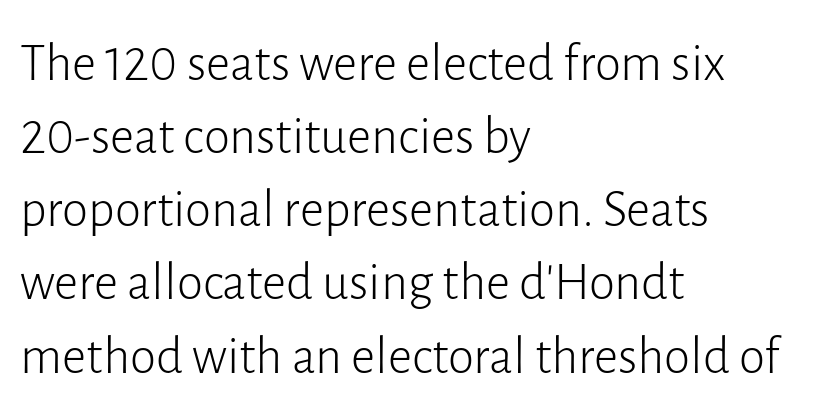
{"serif": "no", "italic": "no", "bold": "no", "weight": "light", "width": "normal", "stroke_contrast": "low", "x_height": "medium", "monospaced": "no", "underline": "no", "align": "left", "line_spacing": "normal", "line_spacing_ratio": 1.38, "letter_spacing": "normal", "letter_spacing_em": 0.0, "glyph_px": 53}
